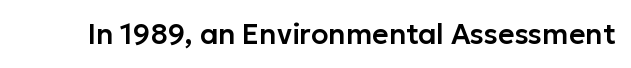
The image shows 28 px sans-serif type, upright; set normal letter spacing, not underlined; low stroke contrast and a medium x-height.
